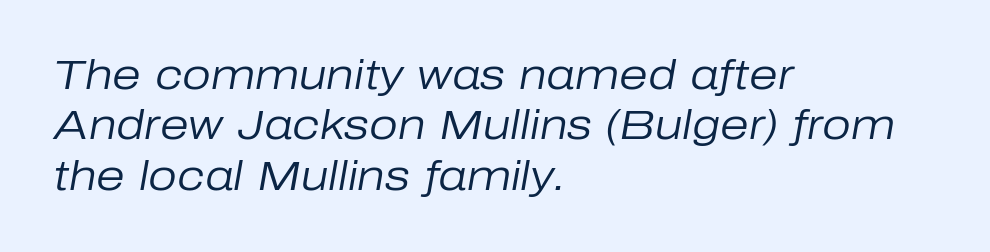
Q: Is the text bold? A: No.
Q: Is the text italic (slanted)? A: Yes, it leans right by about 10 degrees.
Q: Is the text underlined? A: No.
Q: How is the paragraph aligned? A: Left-aligned.
Q: Is the spacing between letters normal or unusually wide? A: Normal.
Q: Width (condensed, normal, or wide)? A: Normal.
Q: Stroke contrast? A: Low.
Q: x-height? A: Medium.
Q: Monospaced? A: No.
